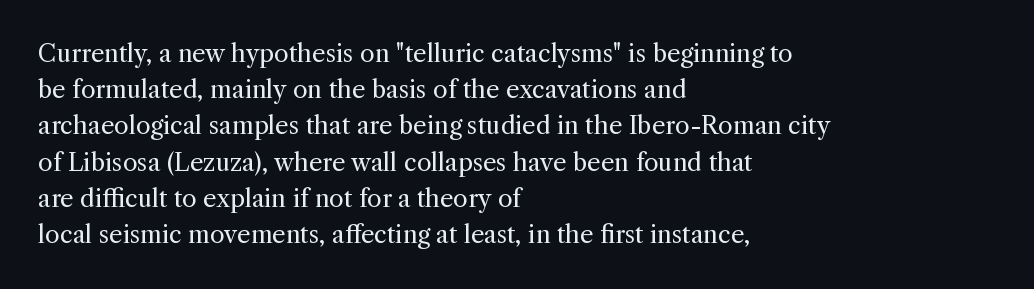
The image shows 24 px text type, upright; set left-aligned, normal line spacing (1.51x), normal letter spacing, not underlined.
